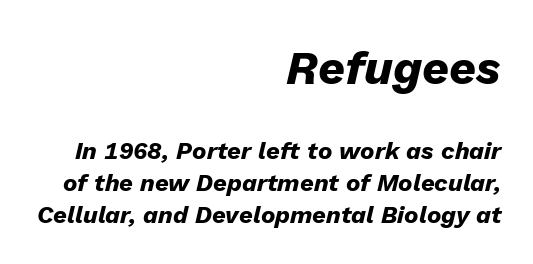
Q: Is the text bold? A: Yes.
Q: Is the text italic (slanted)? A: Yes, it leans right by about 13 degrees.
Q: Is the text underlined? A: No.
Q: How is the paragraph aligned? A: Right-aligned.
Q: Is the spacing between letters normal or unusually wide? A: Normal.
Q: Is the spacing between lines tight, normal or loose? A: Normal.
Q: Which block of text is set in a larger size, the first (top) or the second (bottom)? A: The first (top) one.
Q: Width (condensed, normal, or wide)? A: Normal.
Q: Stroke contrast? A: Low.
Q: x-height? A: Medium.
Q: Monospaced? A: No.
